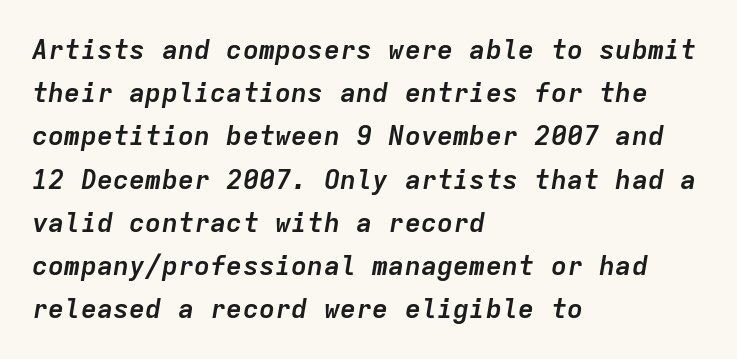
Bold? Absolutely — the strokes are thick and heavy. A typesetter would call this zero additional tracking. Where is the straight margin? On the left. Leading matches the norm, producing a regular column.
